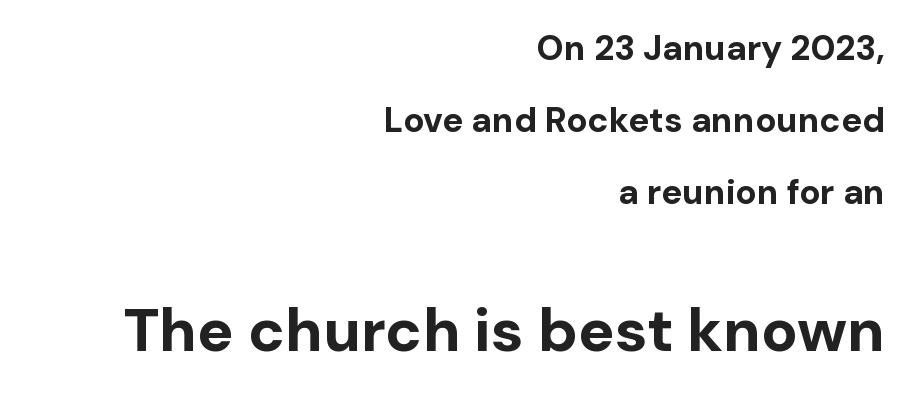
{"serif": "no", "italic": "no", "bold": "yes", "weight": "bold", "width": "normal", "stroke_contrast": "low", "x_height": "medium", "monospaced": "no", "underline": "no", "align": "right", "line_spacing": "loose", "line_spacing_ratio": 2.06, "letter_spacing": "normal", "letter_spacing_em": 0.0, "larger_block": "second", "size_ratio": 1.74, "glyph_px": 61}
